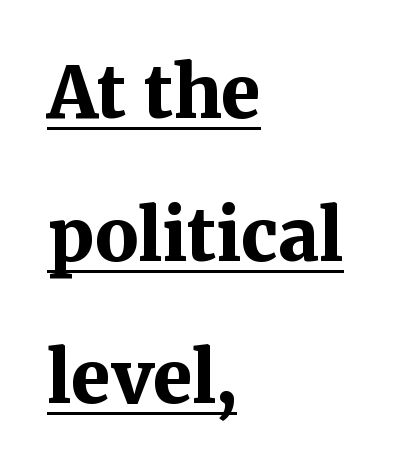
Q: Is the text bold? A: Yes.
Q: Is the text italic (slanted)? A: No, it is upright.
Q: Is the typeface a serif or a sans-serif typeface? A: Serif.
Q: Is the text underlined? A: Yes.
Q: How is the paragraph aligned? A: Left-aligned.
Q: Is the spacing between letters normal or unusually wide? A: Normal.
Q: Is the spacing between lines tight, normal or loose? A: Loose.
Q: Width (condensed, normal, or wide)? A: Normal.
Q: Stroke contrast? A: Medium.
Q: x-height? A: Medium.
Q: Monospaced? A: No.
